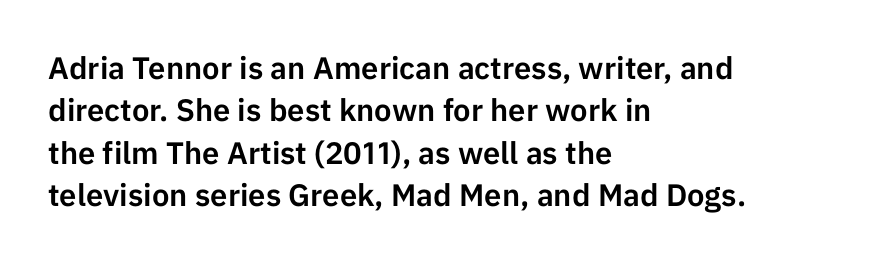
{"serif": "no", "italic": "no", "width": "normal", "stroke_contrast": "low", "x_height": "medium", "monospaced": "no", "underline": "no", "align": "left", "line_spacing": "normal", "line_spacing_ratio": 1.37, "letter_spacing": "normal", "letter_spacing_em": 0.0, "glyph_px": 31}
